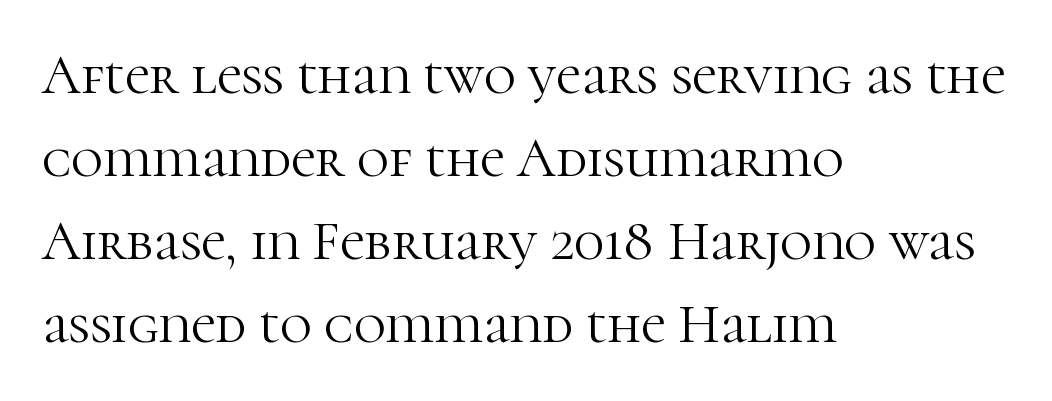
This sample has the flowing, uneven cadence of proportional lettering. In CSS terms this would be text-align: left. The axis of the letterforms is exactly vertical. The zone under the glyphs is completely vacant. The weight would be labelled regular, book, light, or lighter still.
